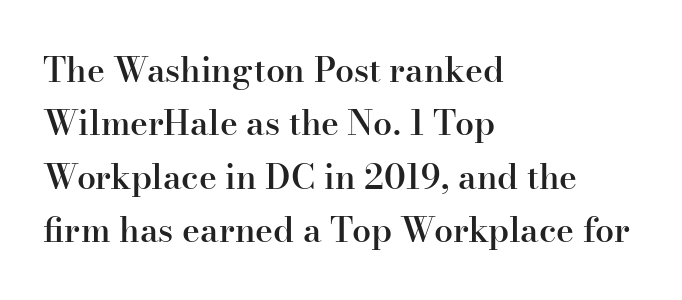
Q: Is the text bold? A: Semi-bold.
Q: Is the text italic (slanted)? A: No, it is upright.
Q: Is the typeface a serif or a sans-serif typeface? A: Serif.
Q: Is the text underlined? A: No.
Q: How is the paragraph aligned? A: Left-aligned.
Q: Is the spacing between letters normal or unusually wide? A: Normal.
Q: Is the spacing between lines tight, normal or loose? A: Normal.
Q: Width (condensed, normal, or wide)? A: Normal.
Q: Stroke contrast? A: High.
Q: x-height? A: Small.
Q: Monospaced? A: No.
